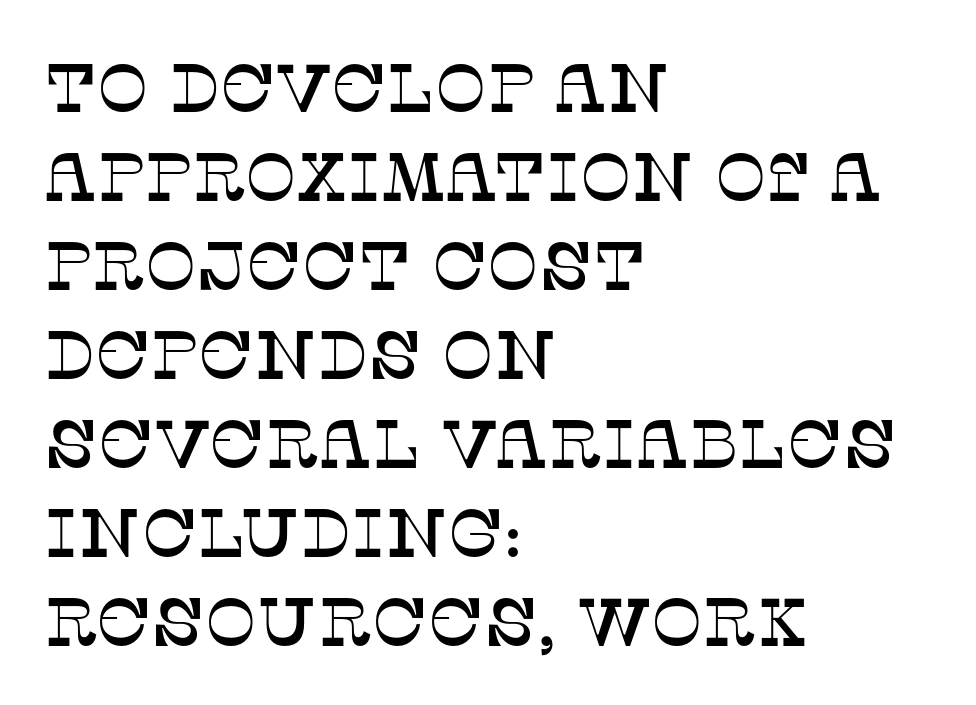
Q: Is the text italic (slanted)? A: No, it is upright.
Q: Is the typeface a serif or a sans-serif typeface? A: Serif.
Q: Is the text underlined? A: No.
Q: How is the paragraph aligned? A: Left-aligned.
Q: Is the spacing between letters normal or unusually wide? A: Normal.
Q: Is the spacing between lines tight, normal or loose? A: Normal.
Q: Width (condensed, normal, or wide)? A: Normal.
Q: Stroke contrast? A: Low.
Q: x-height? A: Large.
Q: Monospaced? A: No.
